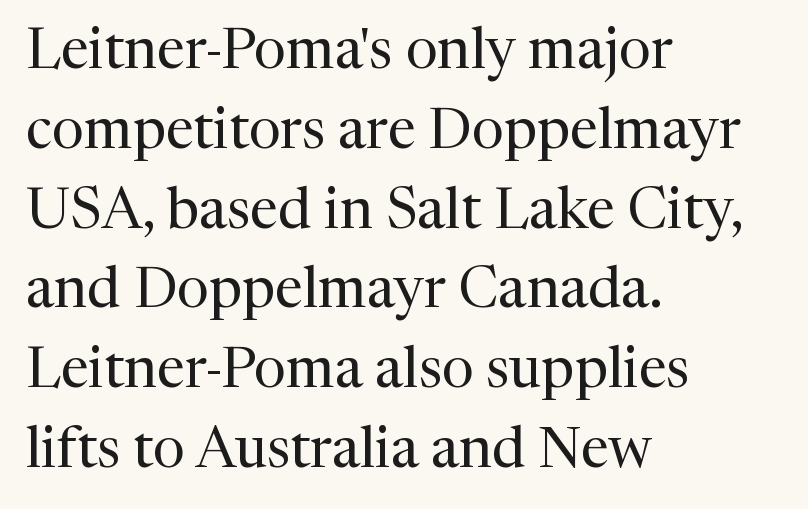
The image shows 57 px regular-weight serif type, upright; set left-aligned, normal line spacing (1.4x), normal letter spacing, not underlined; medium stroke contrast and a medium x-height.
